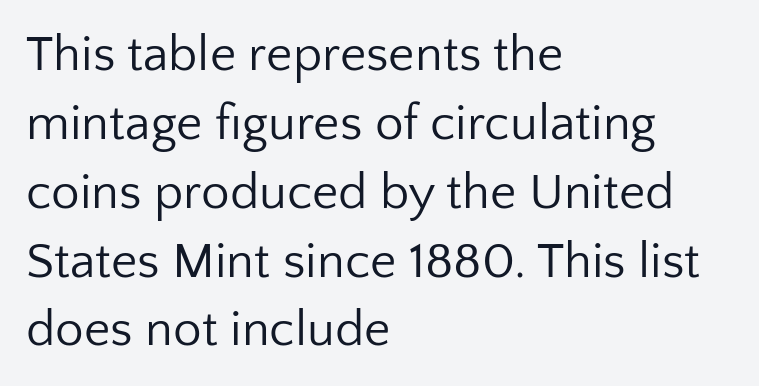
Q: Is the text bold? A: No.
Q: Is the text italic (slanted)? A: No, it is upright.
Q: Is the typeface a serif or a sans-serif typeface? A: Sans-serif.
Q: Is the text underlined? A: No.
Q: How is the paragraph aligned? A: Left-aligned.
Q: Is the spacing between letters normal or unusually wide? A: Normal.
Q: Is the spacing between lines tight, normal or loose? A: Normal.
Q: Width (condensed, normal, or wide)? A: Normal.
Q: Stroke contrast? A: Low.
Q: x-height? A: Medium.
Q: Monospaced? A: No.
